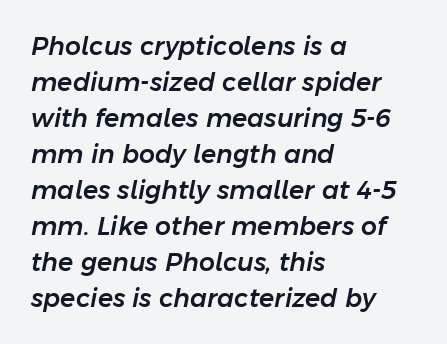
Q: Is the text italic (slanted)? A: Yes, it leans right by about 11 degrees.
Q: Is the text underlined? A: No.
Q: How is the paragraph aligned? A: Left-aligned.
Q: Is the spacing between letters normal or unusually wide? A: Normal.
Q: Is the spacing between lines tight, normal or loose? A: Normal.
